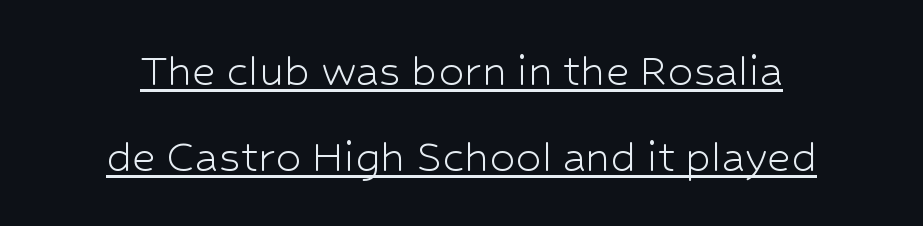
{"serif": "no", "italic": "no", "bold": "no", "weight": "light", "width": "normal", "stroke_contrast": "low", "x_height": "medium", "monospaced": "no", "underline": "yes", "align": "center", "line_spacing": "normal", "line_spacing_ratio": 1.68, "letter_spacing": "normal", "letter_spacing_em": 0.0, "glyph_px": 51}
